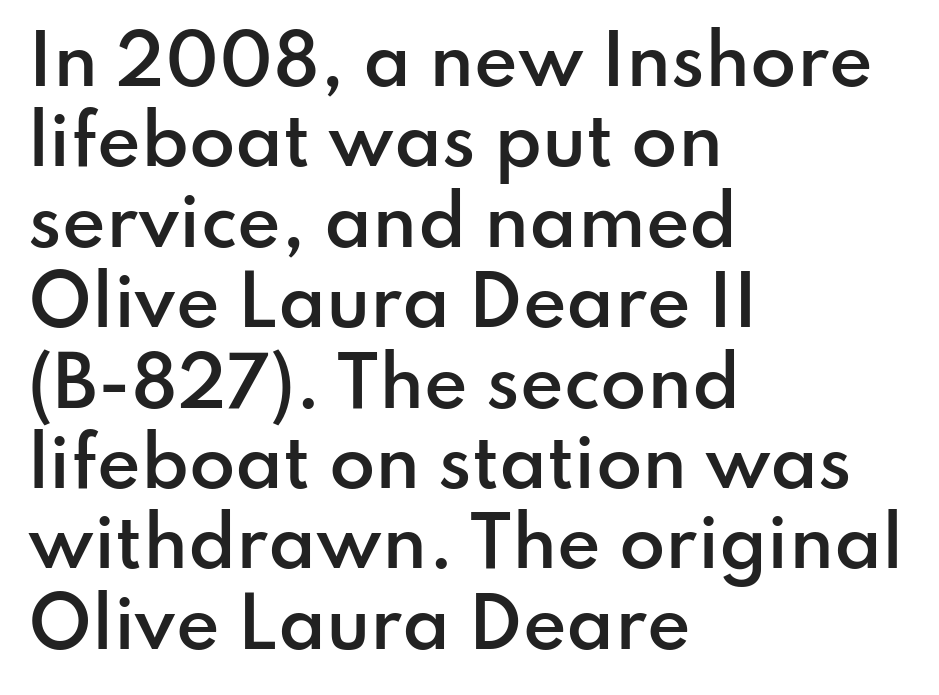
{"serif": "no", "italic": "no", "bold": "semi", "weight": "semibold", "width": "normal", "stroke_contrast": "low", "x_height": "small", "monospaced": "no", "underline": "no", "align": "left", "line_spacing_ratio": 1.2, "letter_spacing": "normal", "letter_spacing_em": 0.0, "glyph_px": 67}
